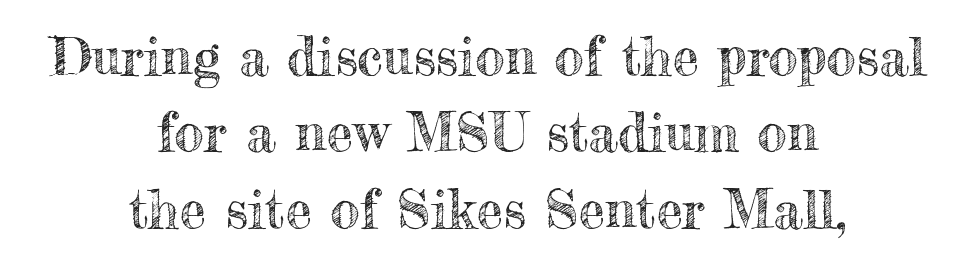
The image shows 53 px text type, upright; set centered, normal line spacing (1.44x), normal letter spacing, not underlined; a small x-height.
